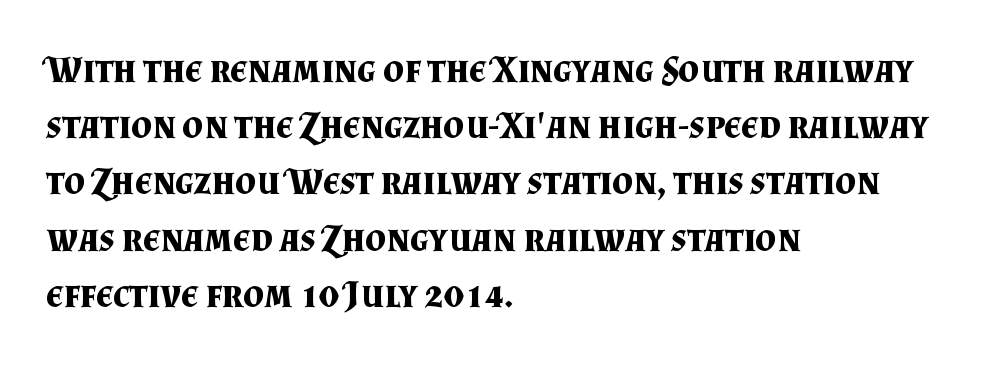
The image shows 37 px bold serif type, upright; set left-aligned, normal line spacing (1.52x), normal letter spacing, not underlined; medium stroke contrast and a small x-height.
